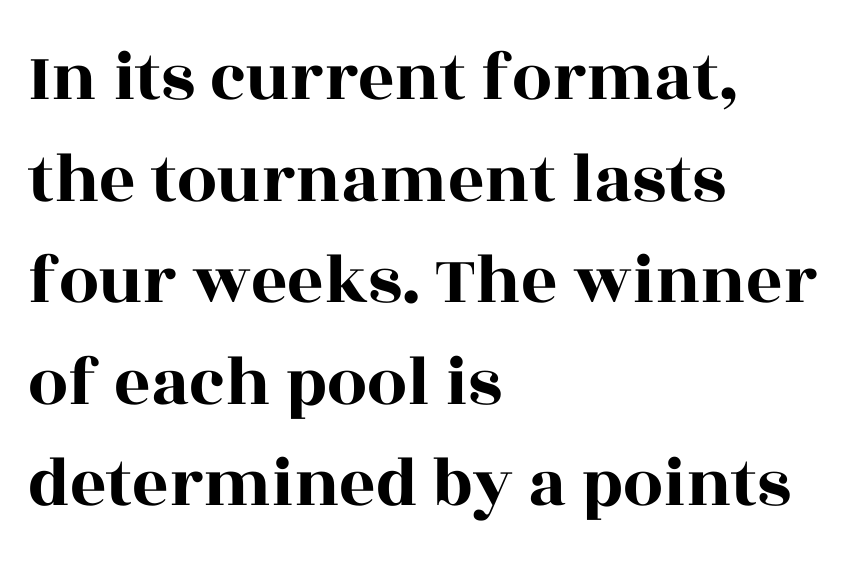
{"serif": "yes", "italic": "no", "width": "wide", "x_height": "large", "monospaced": "no", "underline": "no", "align": "left", "line_spacing": "normal", "line_spacing_ratio": 1.43, "letter_spacing": "normal", "letter_spacing_em": 0.0, "glyph_px": 71}
